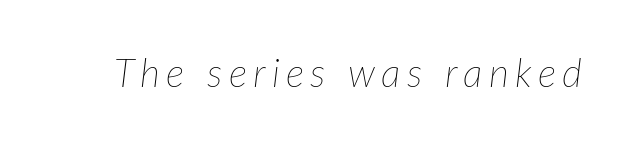
Q: Is the text bold? A: No.
Q: Is the text italic (slanted)? A: Yes, it leans right by about 7 degrees.
Q: Is the text underlined? A: No.
Q: Width (condensed, normal, or wide)? A: Normal.
Q: Stroke contrast? A: Low.
Q: x-height? A: Medium.
Q: Monospaced? A: No.
